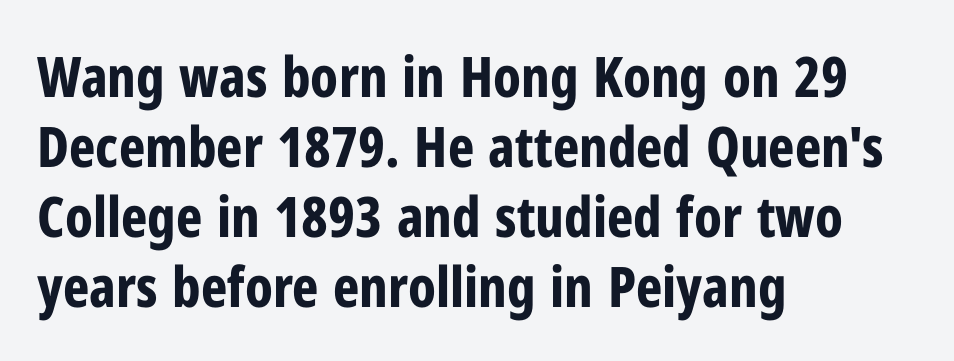
The image shows 56 px bold, condensed sans-serif type, upright; set left-aligned, normal line spacing (1.25x), normal letter spacing, not underlined; low stroke contrast and a medium x-height.
